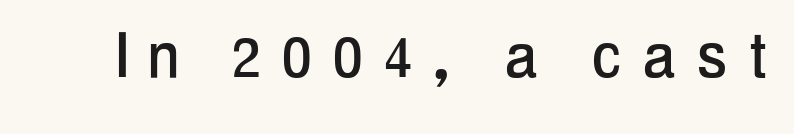
I'd call this a sans setting — the letters go barefoot. The lettering holds an erect, upright posture throughout. Observe the wide spacing: letters keep a clear distance from each other. Bare-footed words on every line. Note the varied advance widths — an 'i' is clearly narrower than an 'm'.
